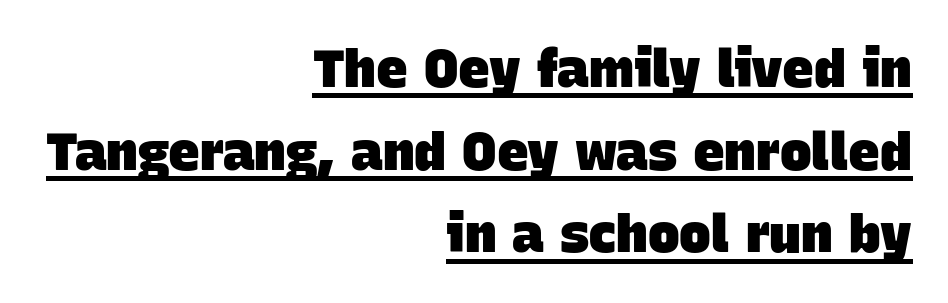
Q: Is the text bold? A: Yes.
Q: Is the typeface a serif or a sans-serif typeface? A: Sans-serif.
Q: Is the text underlined? A: Yes.
Q: How is the paragraph aligned? A: Right-aligned.
Q: Is the spacing between letters normal or unusually wide? A: Normal.
Q: Is the spacing between lines tight, normal or loose? A: Normal.
Q: Width (condensed, normal, or wide)? A: Normal.
Q: Stroke contrast? A: Low.
Q: x-height? A: Large.
Q: Monospaced? A: No.
